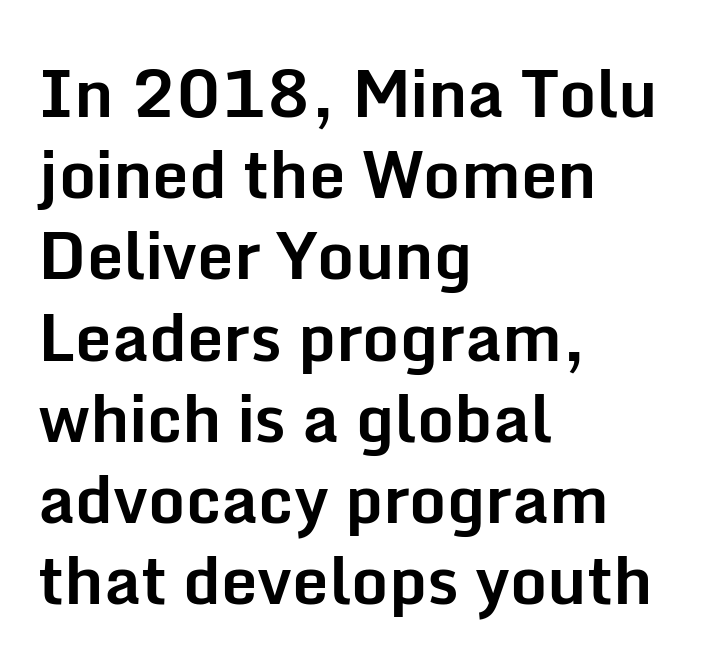
Q: Is the text bold? A: Yes.
Q: Is the text italic (slanted)? A: No, it is upright.
Q: Is the typeface a serif or a sans-serif typeface? A: Sans-serif.
Q: Is the text underlined? A: No.
Q: How is the paragraph aligned? A: Left-aligned.
Q: Is the spacing between letters normal or unusually wide? A: Normal.
Q: Is the spacing between lines tight, normal or loose? A: Normal.
Q: Width (condensed, normal, or wide)? A: Normal.
Q: Stroke contrast? A: Low.
Q: x-height? A: Medium.
Q: Monospaced? A: No.
